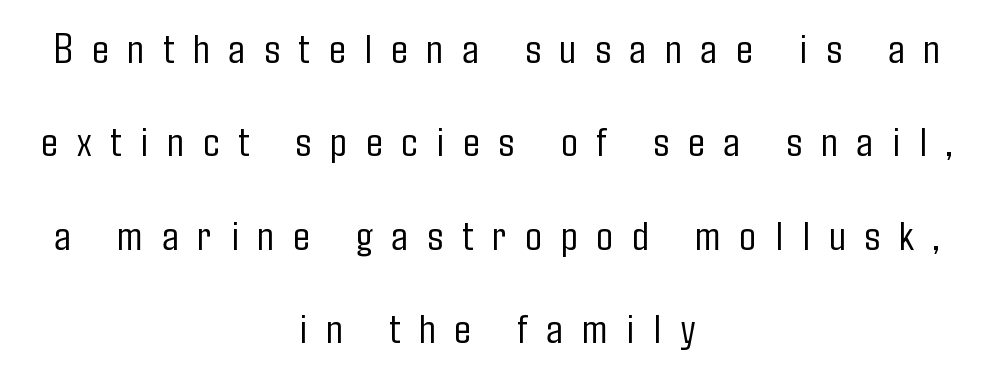
Q: Is the text bold? A: No.
Q: Is the text italic (slanted)? A: No, it is upright.
Q: Is the typeface a serif or a sans-serif typeface? A: Sans-serif.
Q: Is the text underlined? A: No.
Q: How is the paragraph aligned? A: Centered.
Q: Is the spacing between letters normal or unusually wide? A: Unusually wide.
Q: Is the spacing between lines tight, normal or loose? A: Loose.
Q: Width (condensed, normal, or wide)? A: Condensed.
Q: Stroke contrast? A: Low.
Q: x-height? A: Medium.
Q: Monospaced? A: No.
